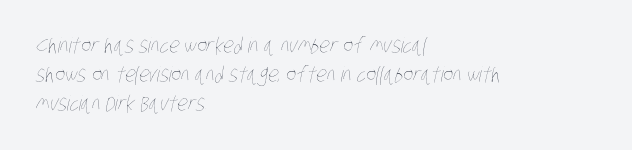
The image shows 21 px text type; set left-aligned, normal line spacing (1.37x), normal letter spacing, not underlined.
